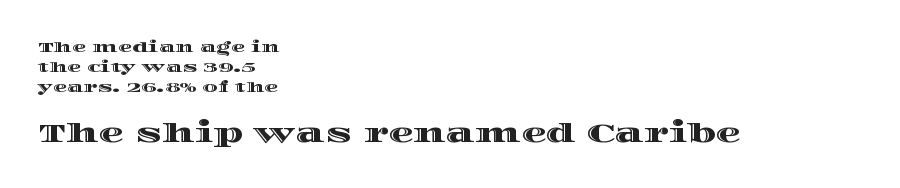
This sample uses an upright cut, with every glyph sitting square on the baseline. Does the bottom block carry the larger type? Yes, it does. Leftover space on each line is placed entirely after the last word. The face used here is rendered with its standard letterfit. The specimen omits any rule beneath the text block's lines.
